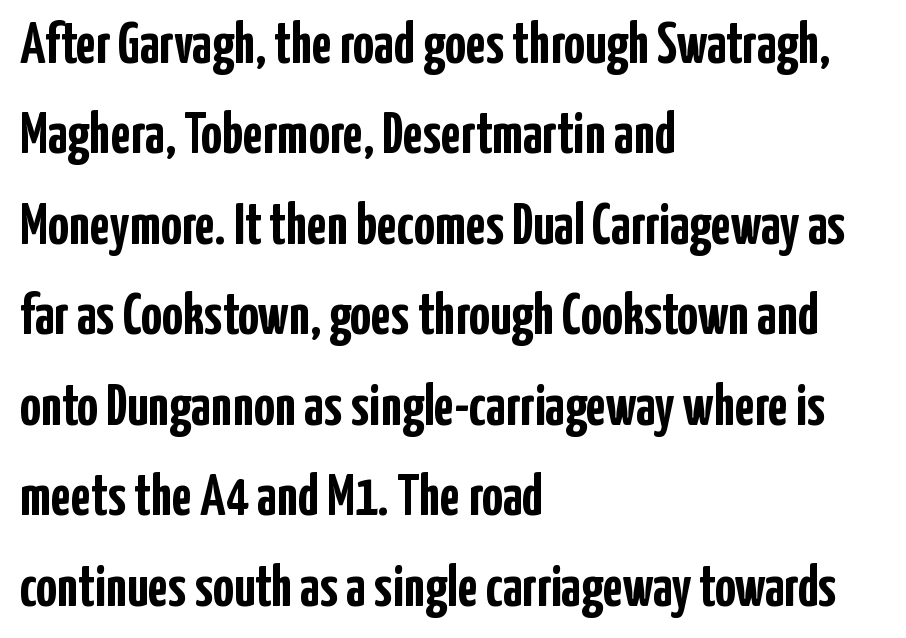
Heft: maximum for text — a bold. The letterforms sit shoulder to shoulder at normal distance. Visually the block forms a straight wall on the left and a jagged coastline on the right. Words float on clear page, feet unadorned.
